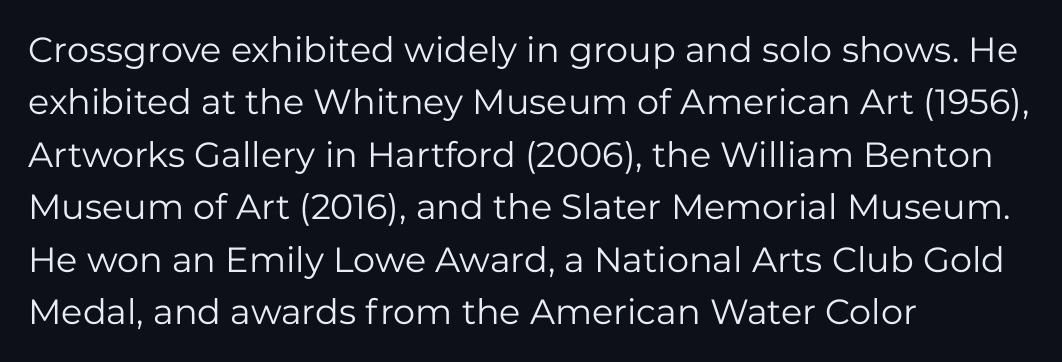
Q: Is the text bold? A: No.
Q: Is the text italic (slanted)? A: No, it is upright.
Q: Is the typeface a serif or a sans-serif typeface? A: Sans-serif.
Q: Is the text underlined? A: No.
Q: How is the paragraph aligned? A: Left-aligned.
Q: Is the spacing between letters normal or unusually wide? A: Normal.
Q: Is the spacing between lines tight, normal or loose? A: Normal.
Q: Width (condensed, normal, or wide)? A: Normal.
Q: Stroke contrast? A: Low.
Q: x-height? A: Medium.
Q: Monospaced? A: No.
